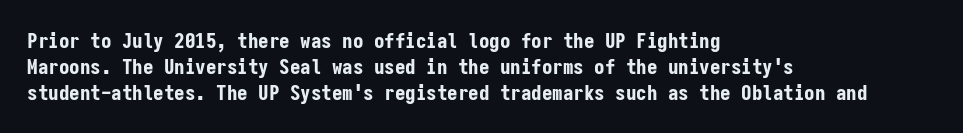
The letters stand upright; this is a roman face. Every row of glyphs begins at an identical x-position on the left. Between one letter and the next there's only the usual sliver of space. Caption: bold face, heavy strokes.
